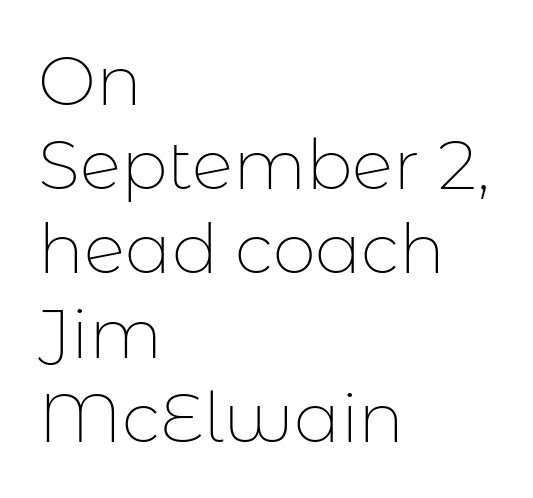
Q: Is the text bold? A: No.
Q: Is the text italic (slanted)? A: No, it is upright.
Q: Is the typeface a serif or a sans-serif typeface? A: Sans-serif.
Q: Is the text underlined? A: No.
Q: How is the paragraph aligned? A: Left-aligned.
Q: Is the spacing between letters normal or unusually wide? A: Normal.
Q: Width (condensed, normal, or wide)? A: Normal.
Q: Stroke contrast? A: Low.
Q: x-height? A: Medium.
Q: Monospaced? A: No.
